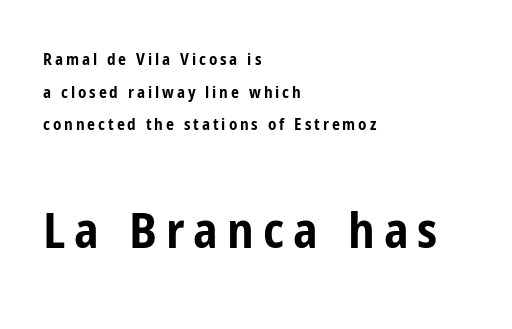
The image shows 49 px bold, condensed sans-serif type, upright; set left-aligned, loose line spacing (2.04x), not underlined; the second (bottom) block is 3.06x larger; low stroke contrast and a medium x-height.
